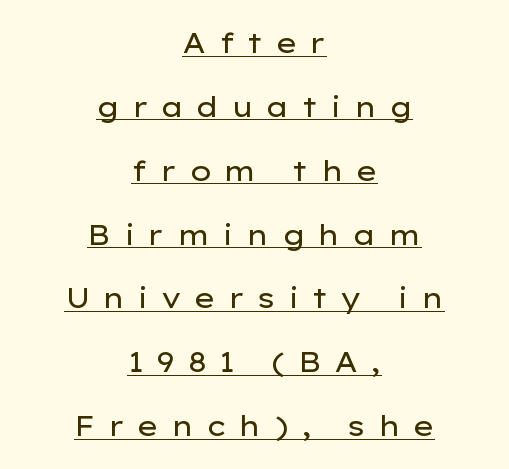
The image shows 28 px regular-weight, wide sans-serif type, upright; set centered, loose line spacing (2.28x), unusually wide letter spacing (+0.43 em), underlined; low stroke contrast and a medium x-height.
